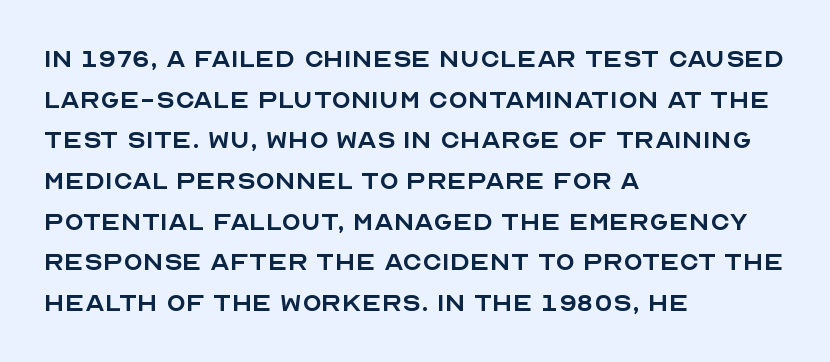
The image shows 32 px regular-weight sans-serif type, upright; set left-aligned, normal line spacing (1.27x), normal letter spacing, not underlined; a large x-height.
